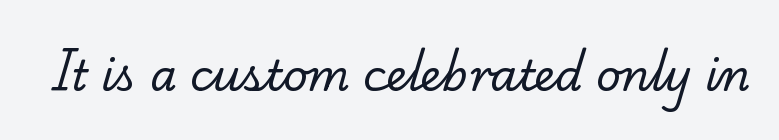
These glyphs show unthickened strokes, regular width or finer. Default kerning and tracking; the words read as compact shapes. The strip under each line holds only bare page. Looks like regular typesetting: each glyph gets only the width it needs.
